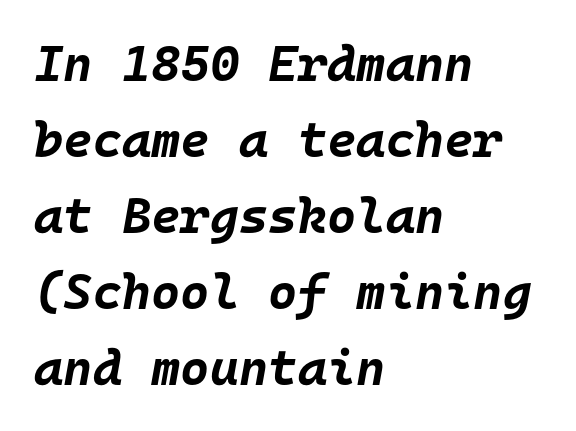
{"italic": "yes", "lean": "right", "slant_degrees": 10, "bold": "yes", "weight": "bold", "width": "normal", "stroke_contrast": "low", "x_height": "large", "monospaced": "yes", "underline": "no", "align": "left", "line_spacing": "normal", "line_spacing_ratio": 1.52, "letter_spacing": "normal", "letter_spacing_em": 0.0, "glyph_px": 50}
